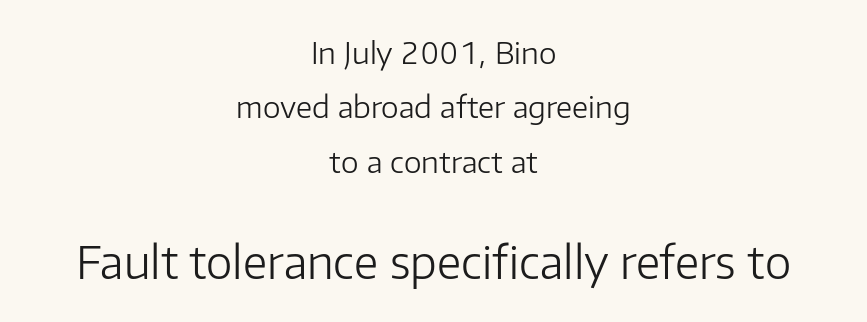
{"serif": "no", "italic": "no", "bold": "no", "weight": "light", "width": "normal", "stroke_contrast": "low", "x_height": "medium", "monospaced": "no", "underline": "no", "align": "center", "line_spacing_ratio": 1.81, "letter_spacing": "normal", "letter_spacing_em": 0.0, "larger_block": "second", "size_ratio": 1.5, "glyph_px": 45}
